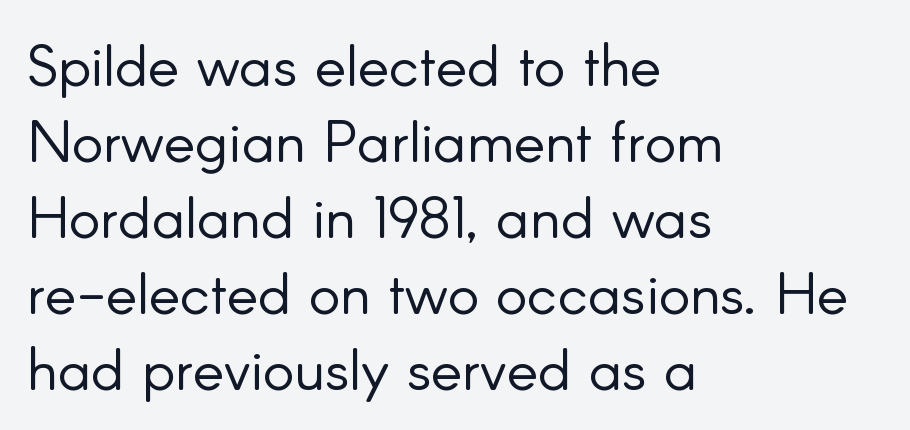
The rag falls on the right side of this text block. Do the characters align in a grid? No, the font is proportional. This is roman type, the default non-slanted kind. No feet cap the strokes, marking this as sans-serif type.
